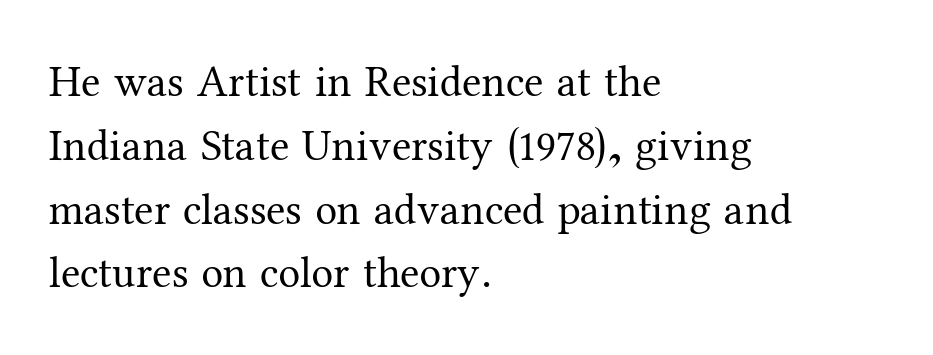
Does the type have serifs? Yes, each stem ends in a small foot. Honestly, there is no underline to notice here at all. The lettering stays uniformly vertical, giving the passage a roman look. The typesetting does not lean heavy: it is not bold.
